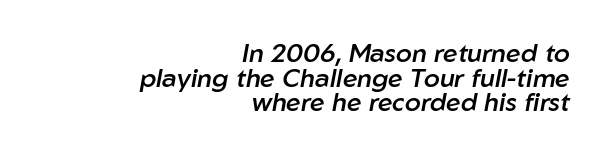
{"italic": "yes", "lean": "right", "slant_degrees": 10, "bold": "semi", "underline": "no", "align": "right", "line_spacing": "tight", "line_spacing_ratio": 0.95, "letter_spacing": "normal", "letter_spacing_em": 0.0, "glyph_px": 26}
